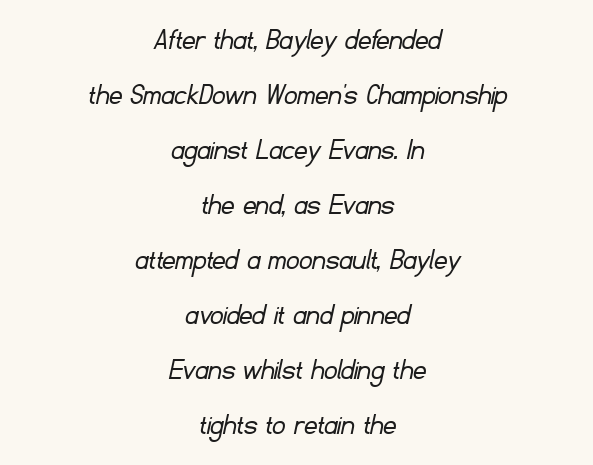
The image shows 32 px light sans-serif type; set centered, line spacing 1.72x, normal letter spacing, not underlined; low stroke contrast and a small x-height.
